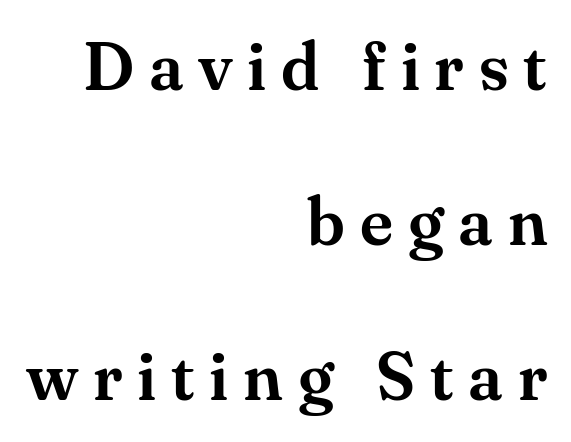
Q: Is the text italic (slanted)? A: No, it is upright.
Q: Is the typeface a serif or a sans-serif typeface? A: Serif.
Q: Is the text underlined? A: No.
Q: How is the paragraph aligned? A: Right-aligned.
Q: Is the spacing between letters normal or unusually wide? A: Unusually wide.
Q: Is the spacing between lines tight, normal or loose? A: Loose.
Q: Width (condensed, normal, or wide)? A: Normal.
Q: Stroke contrast? A: Medium.
Q: x-height? A: Small.
Q: Monospaced? A: No.
